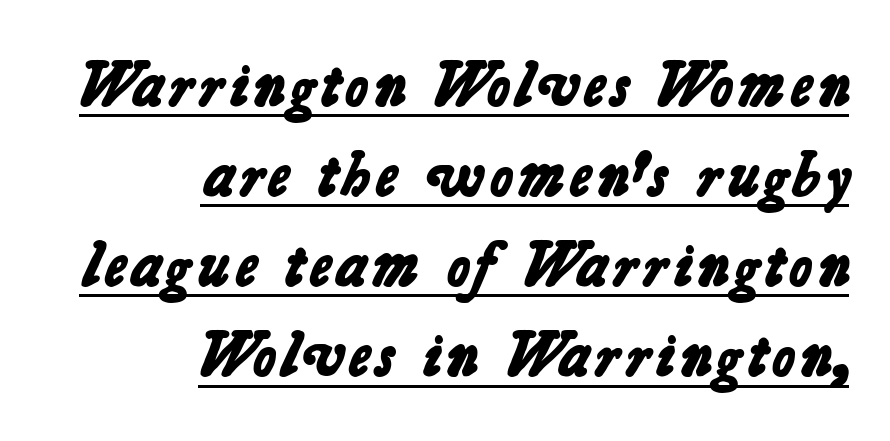
If you drew a ruler down the right edge, every line would touch it. A baseline rule has been typeset under these characters. Stroke terminals: plain, sans-serif. The leading is moderate, giving the passage an even texture. You could not count columns in this text — the font is proportionally spaced.
